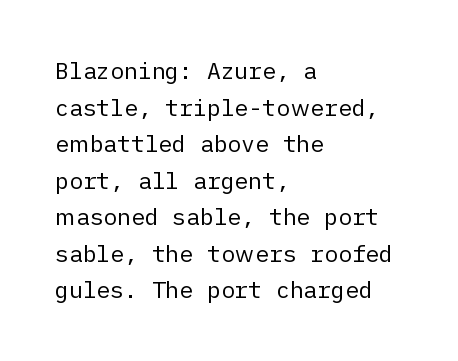
{"italic": "no", "bold": "no", "underline": "no", "align": "left", "line_spacing": "normal", "line_spacing_ratio": 1.59, "letter_spacing": "normal", "letter_spacing_em": 0.0, "glyph_px": 23}
